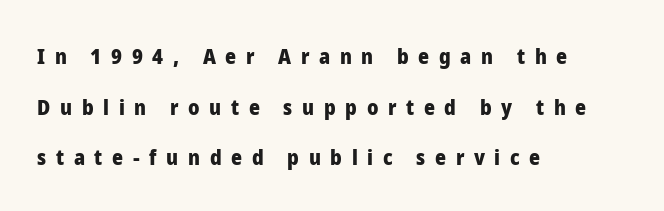
The specimen omits any rule beneath the text block's lines. Italic: no, the glyphs are upright roman. The passage shown stacks its lines with a broad gap. The tracking jumps out immediately: characters are airy and widely separated.
